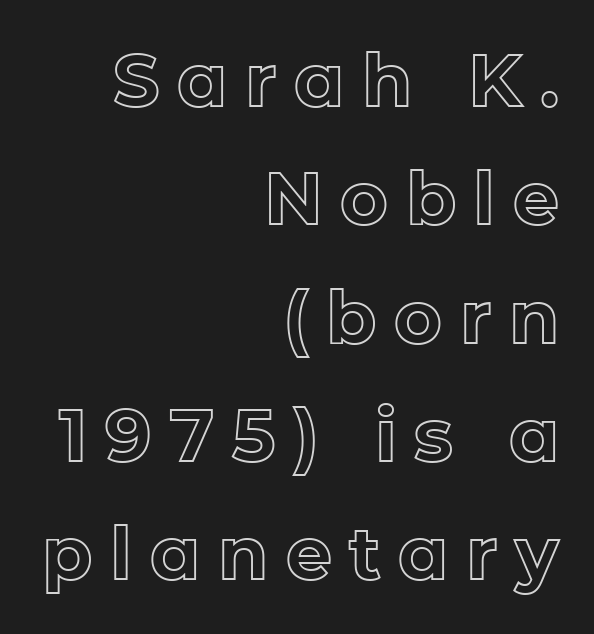
Q: Is the text italic (slanted)? A: No, it is upright.
Q: Is the text underlined? A: No.
Q: How is the paragraph aligned? A: Right-aligned.
Q: Is the spacing between letters normal or unusually wide? A: Unusually wide.
Q: Is the spacing between lines tight, normal or loose? A: Normal.
Q: Width (condensed, normal, or wide)? A: Normal.
Q: x-height? A: Medium.
Q: Monospaced? A: No.
